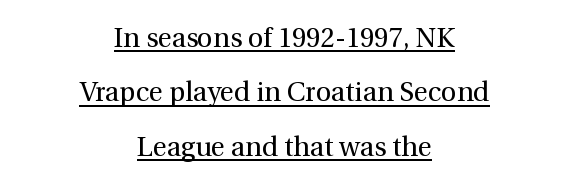
The image shows 27 px text type, upright; set centered, loose line spacing (2.01x), normal letter spacing, underlined.
